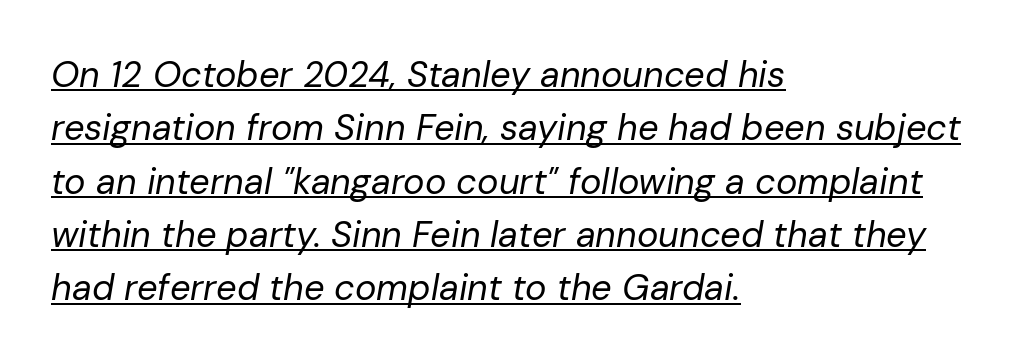
The sample's only ornament is a line tracing under the words. The lines sit at an ordinary, default distance from one another. The face used here is proportionally spaced, like ordinary book or web type. Italic? Definitely — the glyphs are oblique. Typeset ragged right — the left edge is the straight one.
